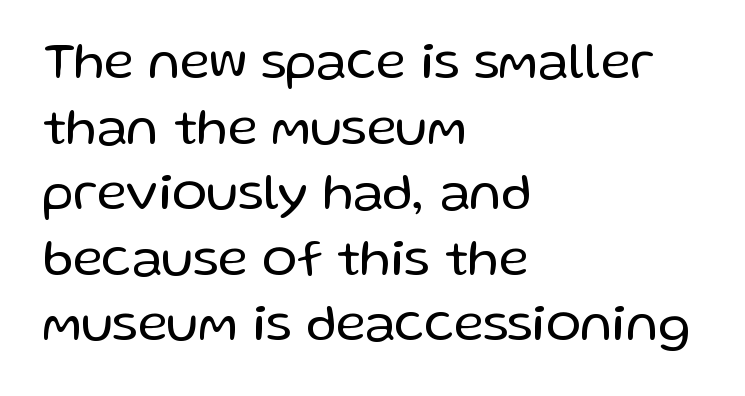
{"serif": "no", "italic": "no", "bold": "no", "weight": "regular", "width": "normal", "stroke_contrast": "low", "x_height": "medium", "monospaced": "no", "underline": "no", "align": "left", "line_spacing": "normal", "line_spacing_ratio": 1.26, "letter_spacing": "normal", "letter_spacing_em": 0.0, "glyph_px": 52}
